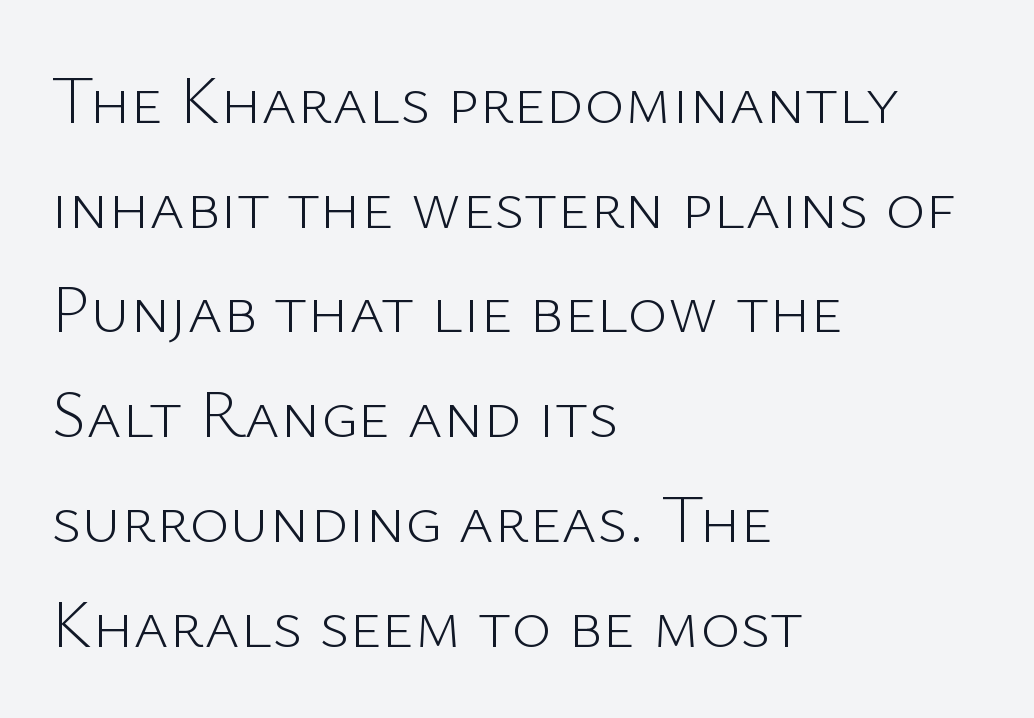
Q: Is the text bold? A: No.
Q: Is the text italic (slanted)? A: No, it is upright.
Q: Is the typeface a serif or a sans-serif typeface? A: Sans-serif.
Q: Is the text underlined? A: No.
Q: How is the paragraph aligned? A: Left-aligned.
Q: Is the spacing between letters normal or unusually wide? A: Normal.
Q: Is the spacing between lines tight, normal or loose? A: Normal.
Q: Width (condensed, normal, or wide)? A: Normal.
Q: Stroke contrast? A: Low.
Q: x-height? A: Medium.
Q: Monospaced? A: No.
